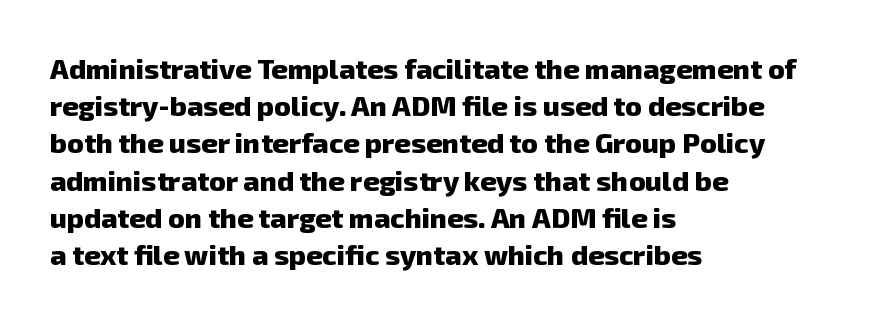
Type without underlining. What's the leading like? Ordinary, nothing unusual. Typographically, this falls in the sans-serif category. Looks like regular typesetting: each glyph gets only the width it needs.
